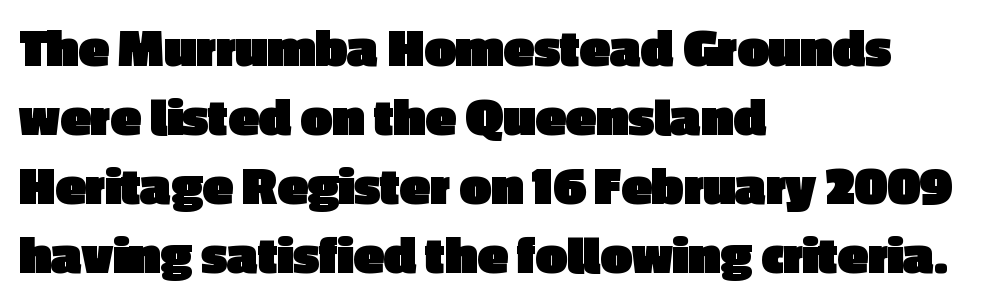
Q: Is the text bold? A: Yes.
Q: Is the text italic (slanted)? A: No, it is upright.
Q: Is the typeface a serif or a sans-serif typeface? A: Sans-serif.
Q: Is the text underlined? A: No.
Q: How is the paragraph aligned? A: Left-aligned.
Q: Is the spacing between letters normal or unusually wide? A: Normal.
Q: Width (condensed, normal, or wide)? A: Normal.
Q: x-height? A: Medium.
Q: Monospaced? A: No.
